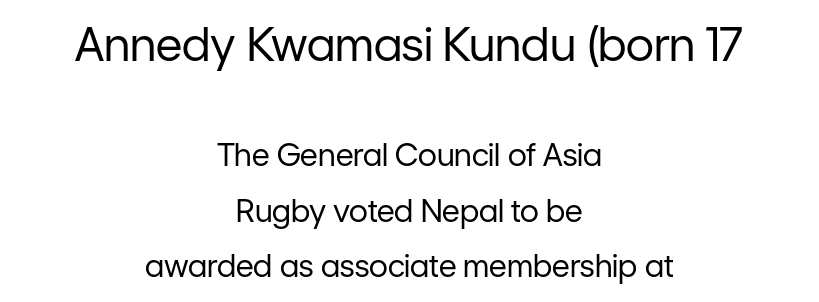
In terms of posture, this sample is upright. The strokes carry an ordinary text weight at most. The horizontal fit of the characters is conventional and even. Unlike a traditional serif, this face leaves its strokes unadorned. The passage shown begins with its larger block and ends with its smaller one.
